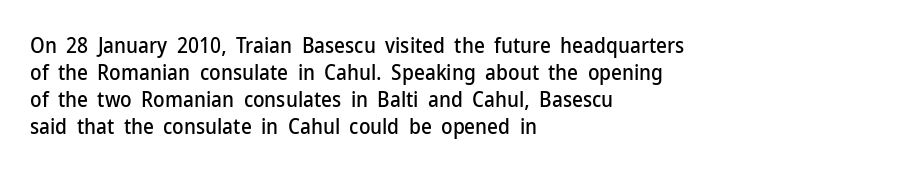
No word sits above an underline. Rendered with straight, roman letterforms. A typesetter would call this leading conventional body-copy spacing. Nothing unusual about the tracking: characters are spaced as the font intends. Line starts are locked; line ends wander.
